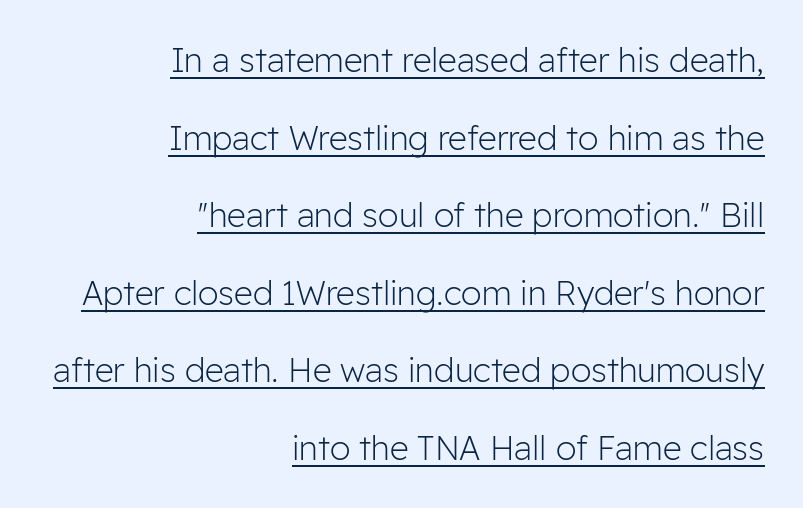
{"serif": "no", "italic": "no", "bold": "no", "weight": "light", "width": "normal", "stroke_contrast": "low", "x_height": "medium", "monospaced": "no", "underline": "yes", "align": "right", "line_spacing": "loose", "line_spacing_ratio": 2.35, "letter_spacing": "normal", "letter_spacing_em": 0.0, "glyph_px": 33}
